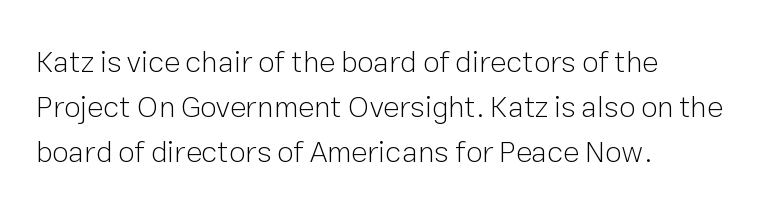
Q: Is the text bold? A: No.
Q: Is the text italic (slanted)? A: No, it is upright.
Q: Is the typeface a serif or a sans-serif typeface? A: Sans-serif.
Q: Is the text underlined? A: No.
Q: How is the paragraph aligned? A: Left-aligned.
Q: Is the spacing between letters normal or unusually wide? A: Normal.
Q: Is the spacing between lines tight, normal or loose? A: Normal.
Q: Width (condensed, normal, or wide)? A: Normal.
Q: Stroke contrast? A: Low.
Q: x-height? A: Medium.
Q: Monospaced? A: No.
